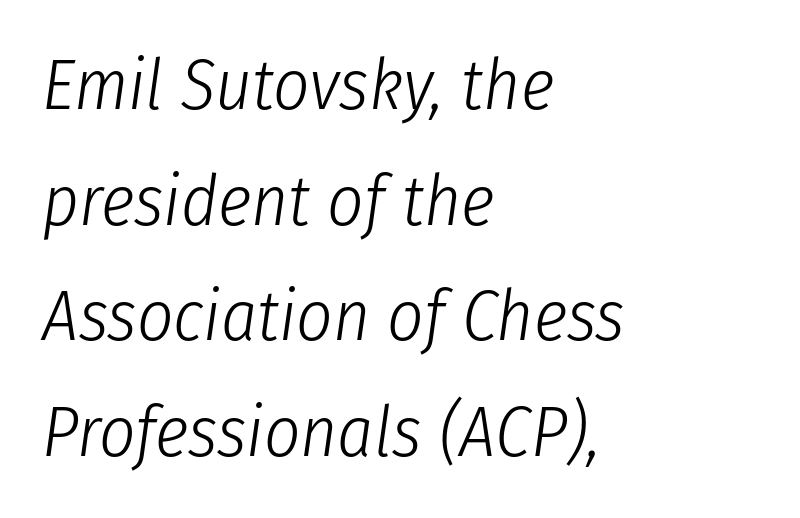
A bare baseline throughout the passage. The specimen reads as italic at a glance. If you drew a ruler down the left edge, every line would touch it. Whoever set this chose a conventional vertical rhythm.
